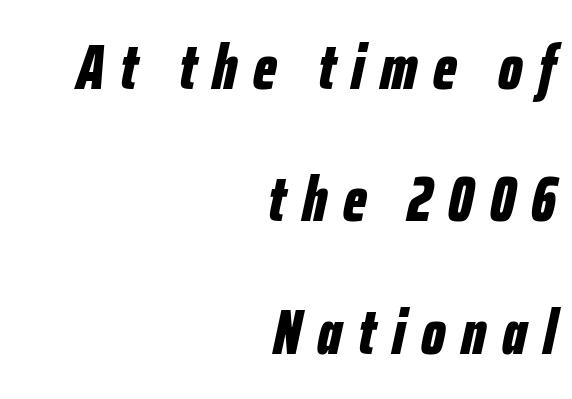
Just letters on the line, the space beneath them empty. Horizontally, the lines are justified to the trailing edge only. Typesetter's note: full bold, strokes at maximum text heaviness. The space between consecutive lines is lavish.
